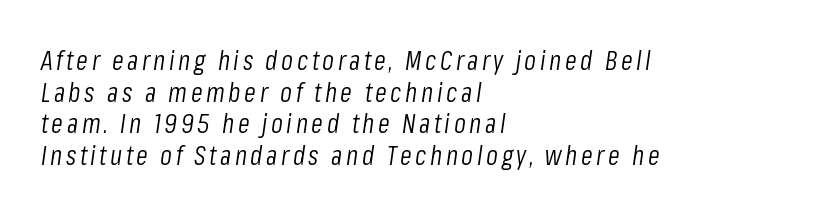
The image shows 27 px text type, italic (leaning right); set left-aligned, line spacing 1.17x, not underlined.
